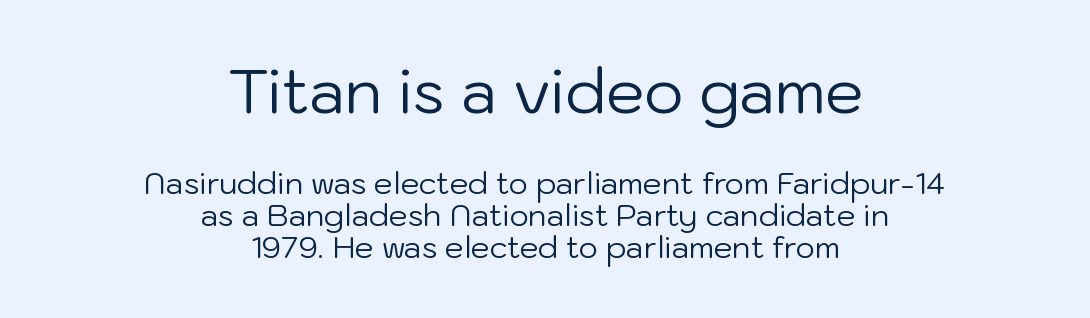
{"serif": "no", "italic": "no", "bold": "no", "weight": "regular", "width": "normal", "stroke_contrast": "low", "x_height": "medium", "monospaced": "no", "underline": "no", "align": "center", "line_spacing": "tight", "line_spacing_ratio": 1.06, "letter_spacing": "normal", "letter_spacing_em": 0.0, "larger_block": "first", "size_ratio": 2.03, "glyph_px": 61}
